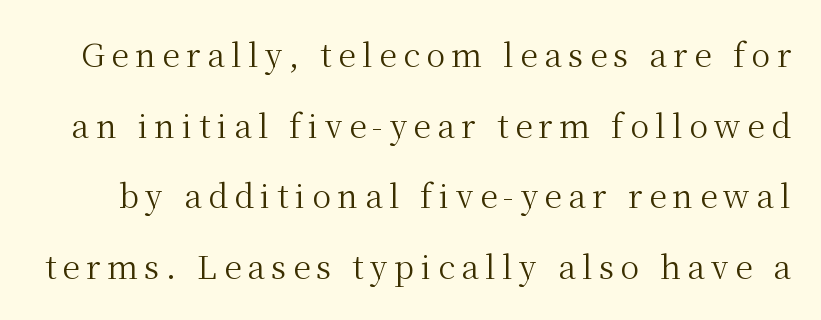
Q: Is the text bold? A: No.
Q: Is the text italic (slanted)? A: No, it is upright.
Q: Is the typeface a serif or a sans-serif typeface? A: Serif.
Q: Is the text underlined? A: No.
Q: Is the spacing between letters normal or unusually wide? A: Unusually wide.
Q: Is the spacing between lines tight, normal or loose? A: Loose.
Q: Width (condensed, normal, or wide)? A: Normal.
Q: Stroke contrast? A: Medium.
Q: x-height? A: Medium.
Q: Monospaced? A: No.
